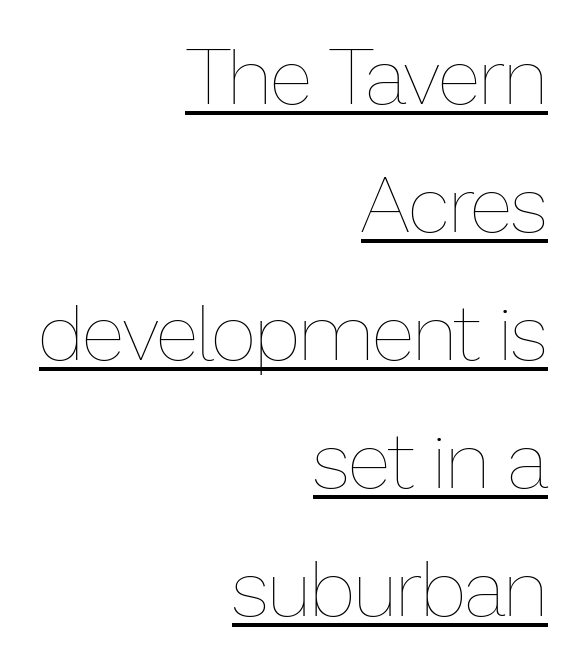
{"italic": "no", "bold": "no", "weight": "thin", "width": "normal", "stroke_contrast": "low", "x_height": "medium", "monospaced": "no", "underline": "yes", "align": "right", "line_spacing": "normal", "line_spacing_ratio": 1.62, "letter_spacing": "normal", "letter_spacing_em": 0.0, "glyph_px": 79}
